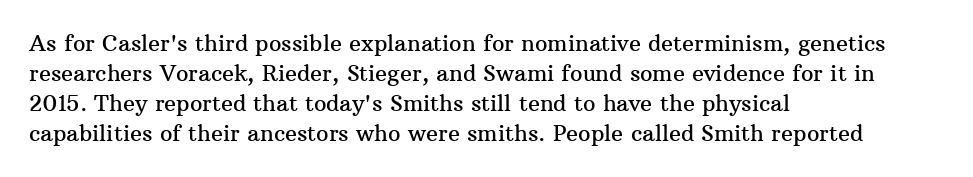
The lettering stays uniformly vertical, giving the passage a roman look. The text block is weighted toward the left margin, trailing off unevenly rightward. A typesetter would call this zero additional tracking. Evenly set lines give the paragraph a standard silhouette.
